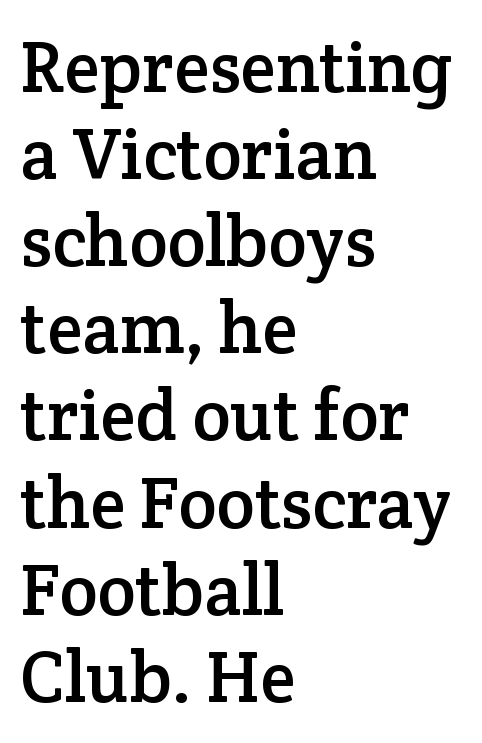
The image shows 72 px serif type, upright; set left-aligned, line spacing 1.21x, normal letter spacing, not underlined; low stroke contrast and a medium x-height.
